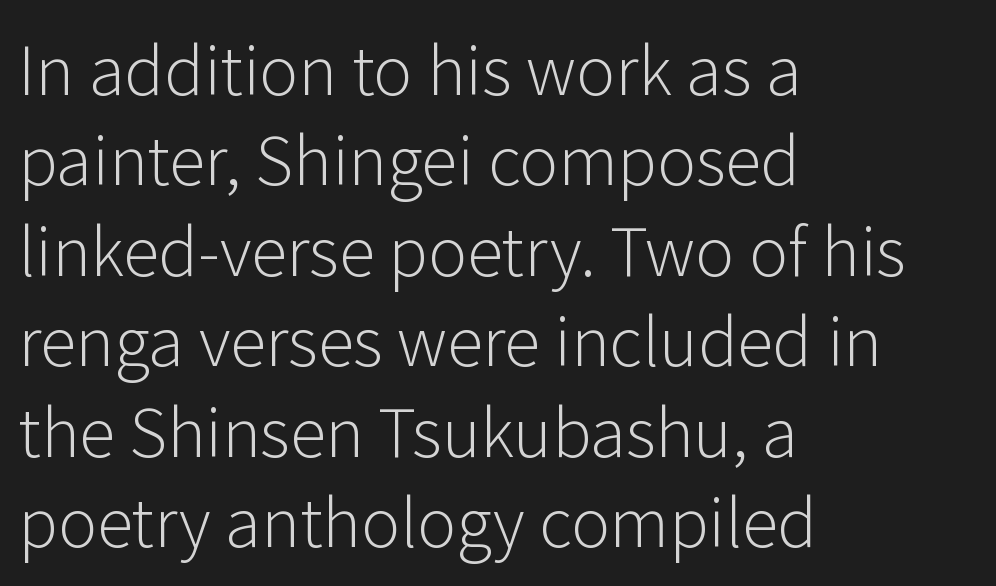
Q: Is the text bold? A: No.
Q: Is the text italic (slanted)? A: No, it is upright.
Q: Is the typeface a serif or a sans-serif typeface? A: Sans-serif.
Q: Is the text underlined? A: No.
Q: How is the paragraph aligned? A: Left-aligned.
Q: Is the spacing between letters normal or unusually wide? A: Normal.
Q: Is the spacing between lines tight, normal or loose? A: Normal.
Q: Width (condensed, normal, or wide)? A: Normal.
Q: Stroke contrast? A: Low.
Q: x-height? A: Medium.
Q: Monospaced? A: No.
